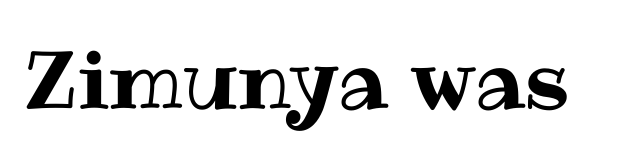
Beneath every word, the page is bare. It's the straight-up-and-down kind of type. Standard letterfit; no display-style spreading of the glyphs. Character widths vary here, with narrow letters taking less room than wide ones.
